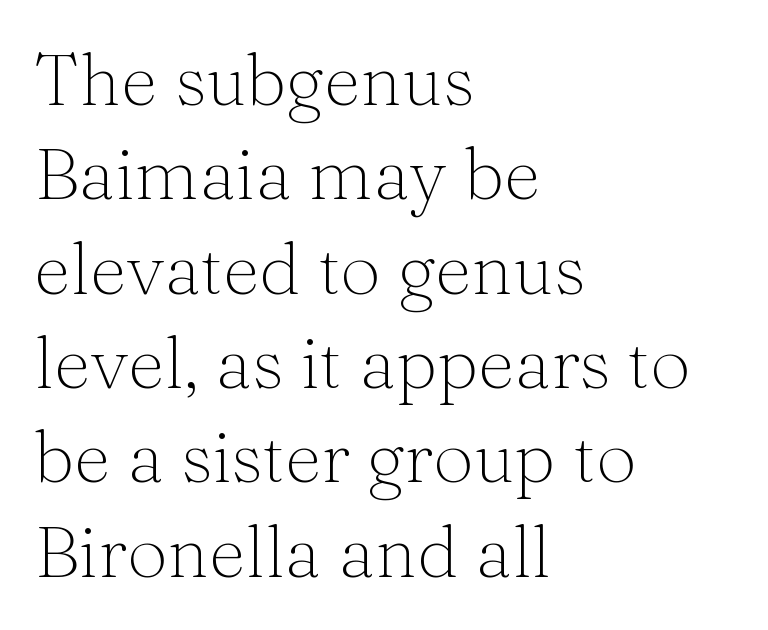
{"serif": "yes", "italic": "no", "bold": "no", "weight": "light", "width": "normal", "stroke_contrast": "medium", "x_height": "medium", "monospaced": "no", "underline": "no", "align": "left", "line_spacing": "normal", "line_spacing_ratio": 1.31, "letter_spacing": "normal", "letter_spacing_em": 0.0, "glyph_px": 72}
